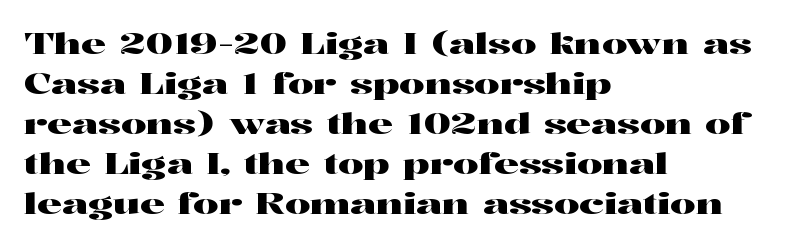
Q: Is the text italic (slanted)? A: No, it is upright.
Q: Is the typeface a serif or a sans-serif typeface? A: Serif.
Q: Is the text underlined? A: No.
Q: How is the paragraph aligned? A: Left-aligned.
Q: Is the spacing between letters normal or unusually wide? A: Normal.
Q: Is the spacing between lines tight, normal or loose? A: Normal.
Q: Width (condensed, normal, or wide)? A: Wide.
Q: Stroke contrast? A: High.
Q: x-height? A: Medium.
Q: Monospaced? A: No.
